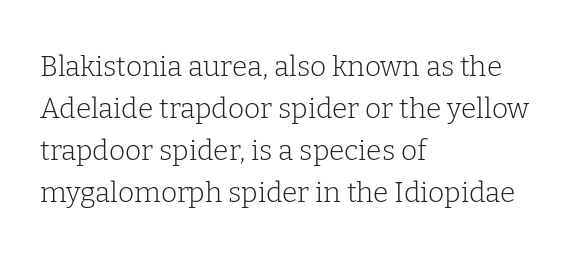
{"serif": "yes", "italic": "no", "bold": "no", "weight": "light", "width": "normal", "stroke_contrast": "low", "x_height": "medium", "monospaced": "no", "underline": "no", "align": "left", "line_spacing": "normal", "line_spacing_ratio": 1.5, "letter_spacing": "normal", "letter_spacing_em": 0.0, "glyph_px": 28}
